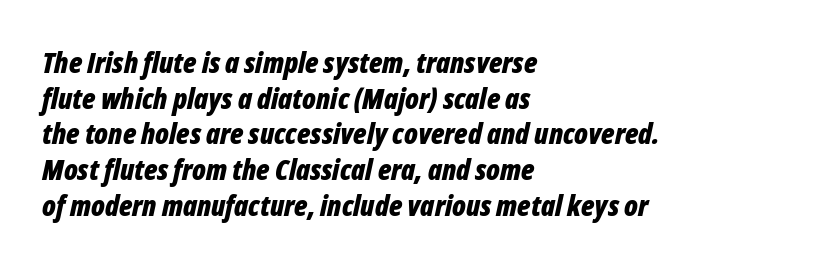
{"italic": "yes", "lean": "right", "slant_degrees": 12, "bold": "yes", "weight": "bold", "width": "condensed", "stroke_contrast": "low", "x_height": "medium", "monospaced": "no", "underline": "no", "align": "left", "line_spacing_ratio": 1.23, "letter_spacing": "normal", "letter_spacing_em": 0.0, "glyph_px": 29}
